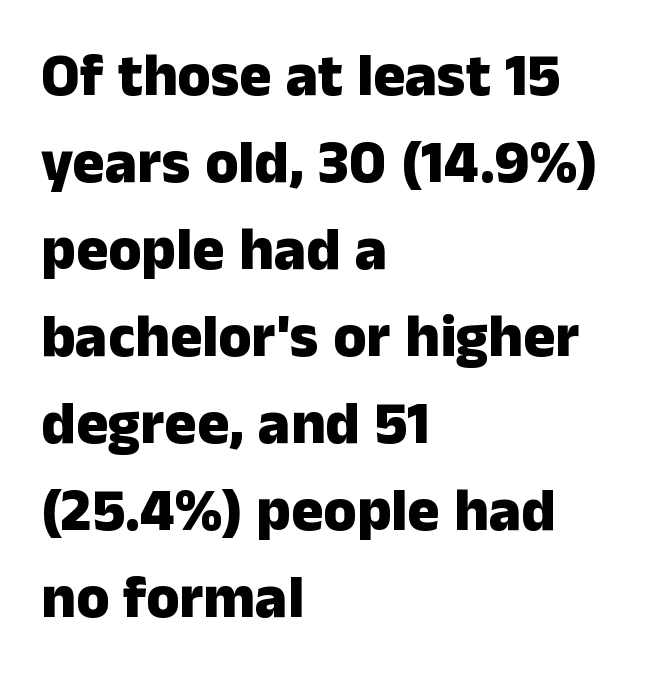
I'd call this a sans setting — the letters go barefoot. Italic? Not at all — the glyphs are vertical. Character widths vary here, with narrow letters taking less room than wide ones. All the whitespace from short lines collects on the right.
